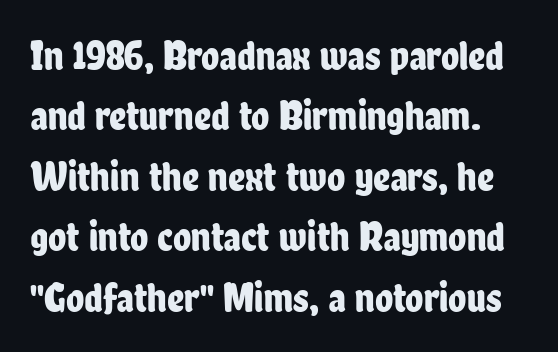
The image shows 42 px condensed sans-serif type, upright; set normal line spacing (1.44x), normal letter spacing, not underlined; low stroke contrast and a medium x-height.
